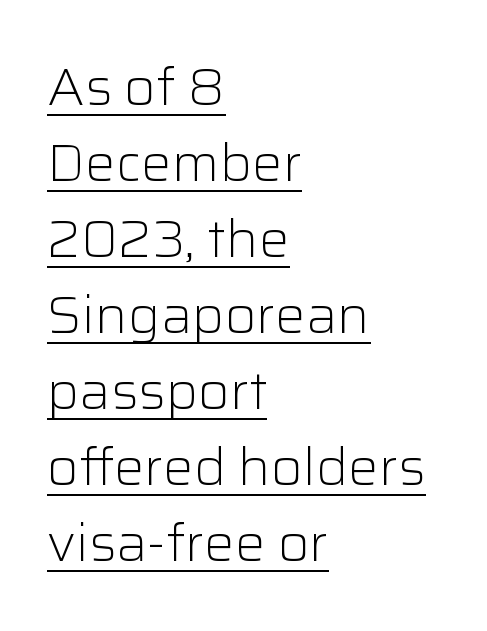
{"serif": "no", "italic": "no", "bold": "no", "weight": "light", "width": "normal", "stroke_contrast": "low", "x_height": "medium", "monospaced": "no", "underline": "yes", "align": "left", "line_spacing": "normal", "line_spacing_ratio": 1.49, "letter_spacing": "normal", "letter_spacing_em": 0.0, "glyph_px": 51}
